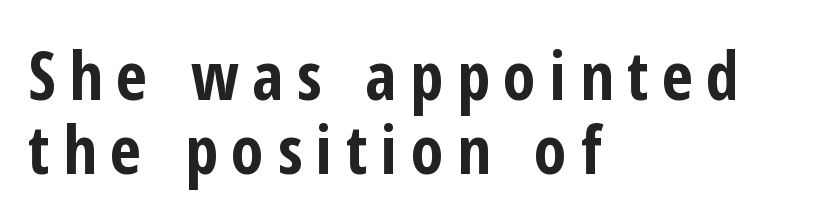
Q: Is the text bold? A: Yes.
Q: Is the text italic (slanted)? A: No, it is upright.
Q: Is the typeface a serif or a sans-serif typeface? A: Sans-serif.
Q: Is the text underlined? A: No.
Q: How is the paragraph aligned? A: Left-aligned.
Q: Is the spacing between letters normal or unusually wide? A: Unusually wide.
Q: Is the spacing between lines tight, normal or loose? A: Tight.
Q: Width (condensed, normal, or wide)? A: Condensed.
Q: Stroke contrast? A: Low.
Q: x-height? A: Medium.
Q: Monospaced? A: No.
